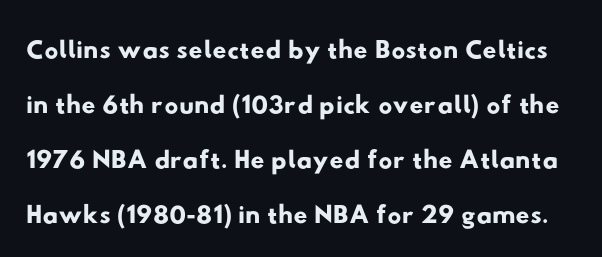
{"serif": "no", "width": "wide", "stroke_contrast": "low", "x_height": "small", "monospaced": "no", "underline": "no", "line_spacing": "normal", "line_spacing_ratio": 1.41, "letter_spacing": "normal", "letter_spacing_em": 0.0, "glyph_px": 39}
